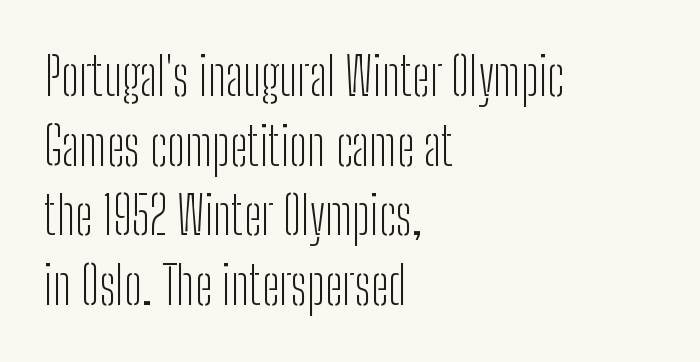
The image shows 52 px light, condensed sans-serif type, upright; set left-aligned, normal line spacing (1.34x), normal letter spacing, not underlined; low stroke contrast and a medium x-height.
